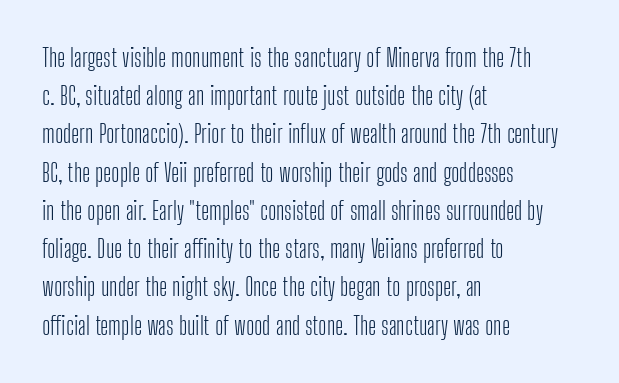
The image shows 25 px text type, upright; set left-aligned, normal line spacing (1.53x), normal letter spacing, not underlined.
